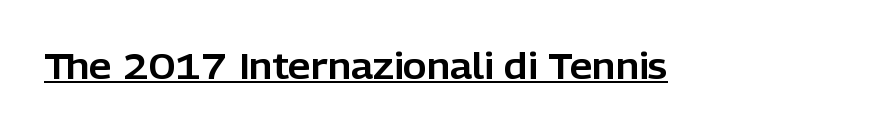
Q: Is the text italic (slanted)? A: No, it is upright.
Q: Is the typeface a serif or a sans-serif typeface? A: Sans-serif.
Q: Is the text underlined? A: Yes.
Q: Is the spacing between letters normal or unusually wide? A: Normal.
Q: Width (condensed, normal, or wide)? A: Normal.
Q: Stroke contrast? A: Low.
Q: x-height? A: Medium.
Q: Monospaced? A: No.
